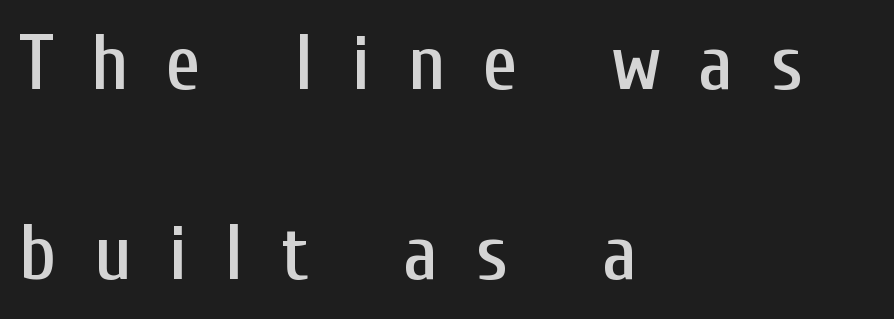
Q: Is the text italic (slanted)? A: No, it is upright.
Q: Is the typeface a serif or a sans-serif typeface? A: Sans-serif.
Q: Is the text underlined? A: No.
Q: How is the paragraph aligned? A: Left-aligned.
Q: Is the spacing between letters normal or unusually wide? A: Unusually wide.
Q: Is the spacing between lines tight, normal or loose? A: Loose.
Q: Width (condensed, normal, or wide)? A: Condensed.
Q: Stroke contrast? A: Low.
Q: x-height? A: Medium.
Q: Monospaced? A: No.
